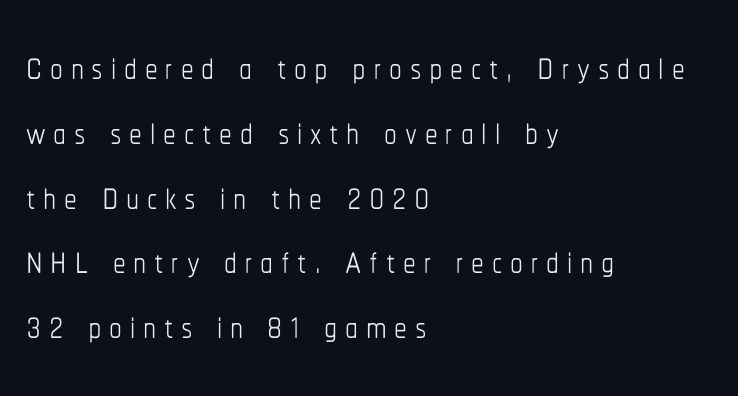
The image shows 51 px thin, condensed type, upright; set left-aligned, normal line spacing (1.27x), not underlined; low stroke contrast and a medium x-height.
